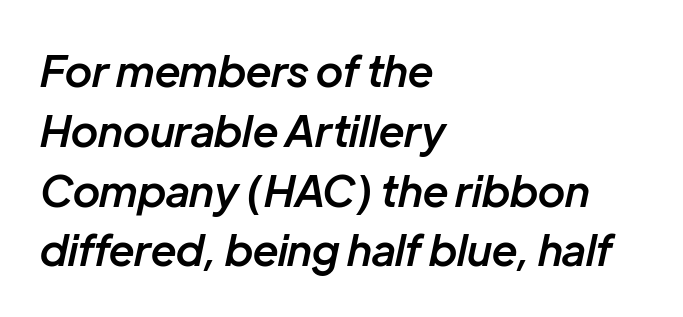
This is oblique type, the kind used for emphasis or titles. The vertical gap from one line to the next is medium. Does the weight exceed regular? Yes, but only to semibold. The setting favours the left margin, as ordinary paragraphs usually do. The passage shown is typed in a proportional face where columns would drift.
